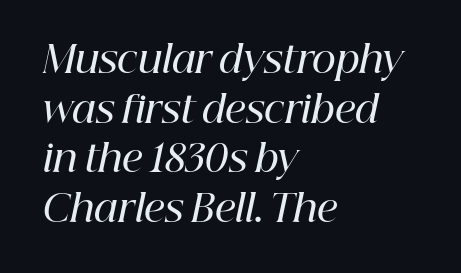
The image shows 37 px semibold serif type, italic (leaning right); set left-aligned, normal line spacing (1.34x), normal letter spacing, not underlined; high stroke contrast and a medium x-height.
